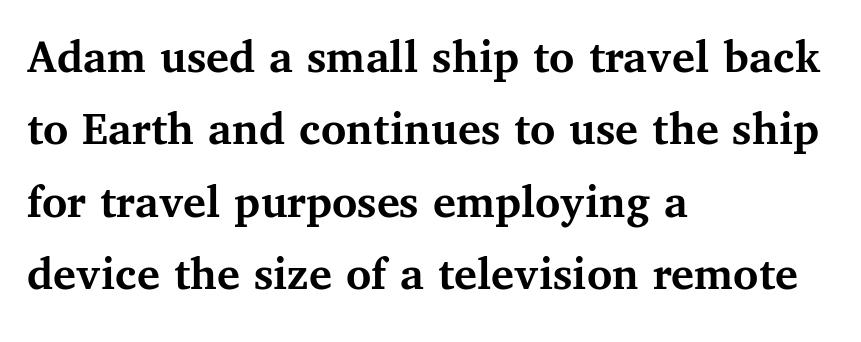
The line texture is even and compact thanks to regular tracking. The face used here is seriffed, in the tradition of book romans. If you measured baseline to baseline, you'd find a middling distance. Proportional: the letters do not fall into vertical columns. A roman cut, with each character standing at attention. The passage shown is not underscored anywhere.
